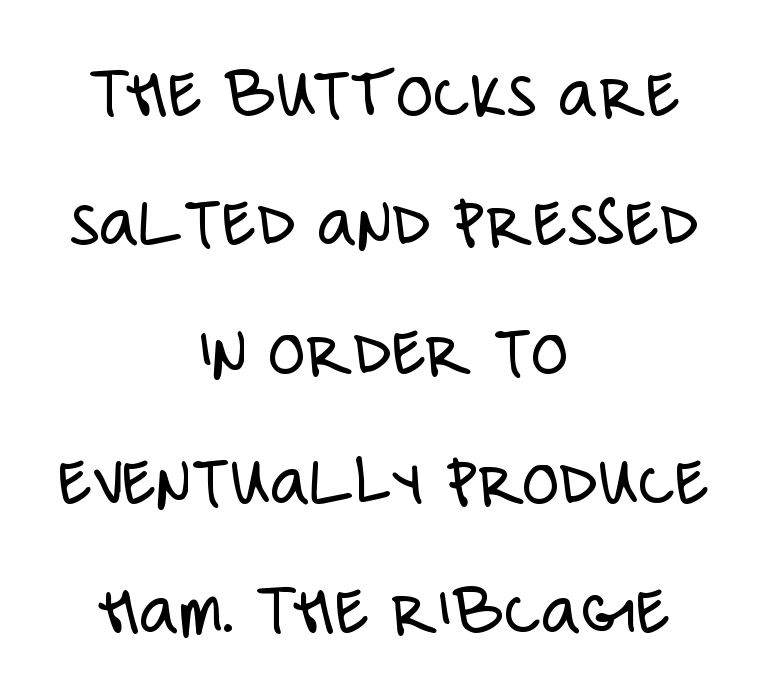
{"serif": "no", "italic": "no", "bold": "no", "weight": "light", "width": "condensed", "stroke_contrast": "low", "x_height": "large", "monospaced": "no", "underline": "no", "align": "center", "line_spacing": "normal", "line_spacing_ratio": 1.7, "letter_spacing": "normal", "letter_spacing_em": 0.0, "glyph_px": 76}
